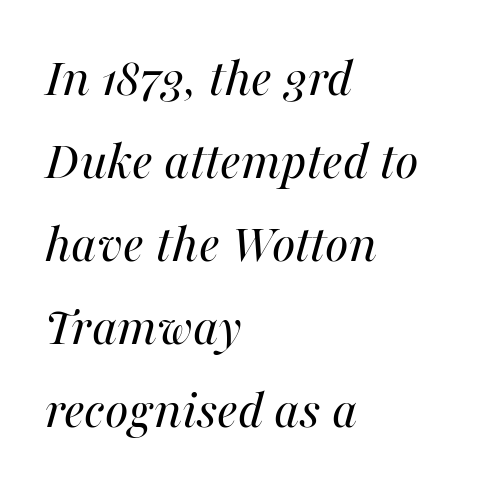
The image shows 56 px regular-weight type, italic (leaning right); set left-aligned, normal line spacing (1.48x), normal letter spacing, not underlined; medium stroke contrast and a medium x-height.
